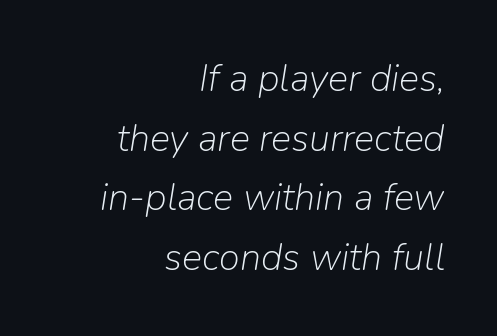
{"italic": "yes", "lean": "right", "slant_degrees": 9, "bold": "no", "weight": "light", "width": "normal", "stroke_contrast": "low", "x_height": "medium", "monospaced": "no", "underline": "no", "align": "right", "line_spacing": "normal", "line_spacing_ratio": 1.57, "letter_spacing": "normal", "letter_spacing_em": 0.0, "glyph_px": 38}
